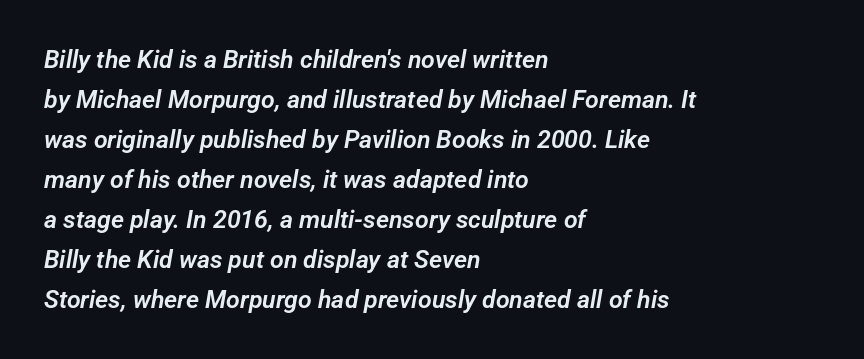
Q: Is the text underlined? A: No.
Q: How is the paragraph aligned? A: Left-aligned.
Q: Is the spacing between letters normal or unusually wide? A: Normal.
Q: Is the spacing between lines tight, normal or loose? A: Normal.
